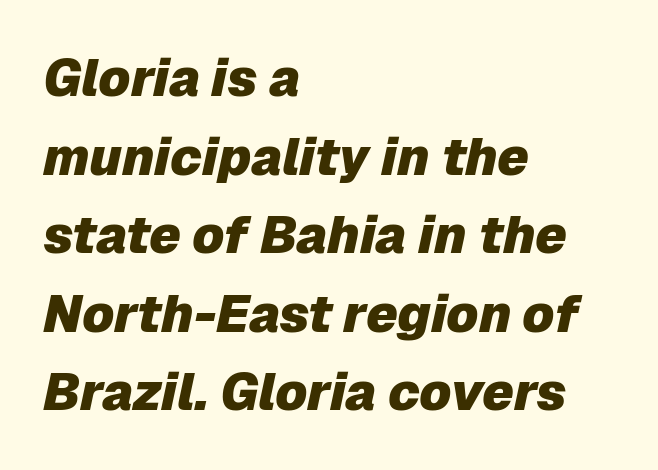
The image shows 52 px heavy type, italic (leaning right); set left-aligned, normal line spacing (1.51x), normal letter spacing, not underlined; low stroke contrast and a medium x-height.
